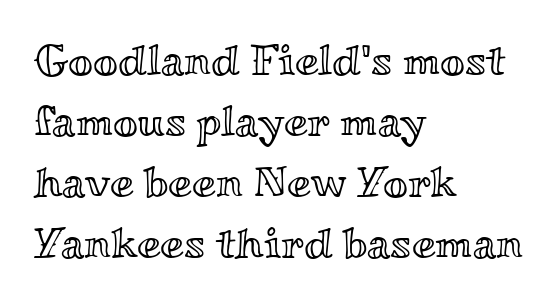
The image shows 43 px wide type, upright; set left-aligned, normal line spacing (1.42x), normal letter spacing, not underlined; a small x-height.
